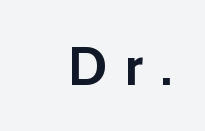
{"serif": "no", "italic": "no", "bold": "yes", "weight": "semibold", "width": "normal", "stroke_contrast": "low", "x_height": "medium", "monospaced": "no", "underline": "no", "align": "right", "letter_spacing": "wide", "letter_spacing_em": 0.34, "glyph_px": 54}
